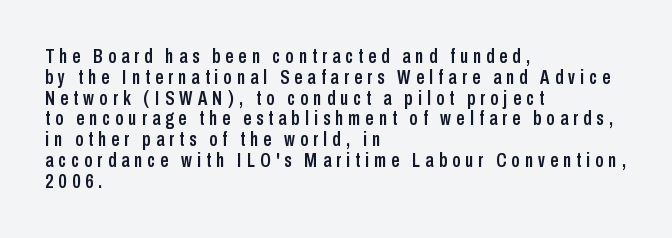
Q: Is the text italic (slanted)? A: No, it is upright.
Q: Is the text underlined? A: No.
Q: How is the paragraph aligned? A: Left-aligned.
Q: Is the spacing between letters normal or unusually wide? A: Unusually wide.
Q: Is the spacing between lines tight, normal or loose? A: Tight.
